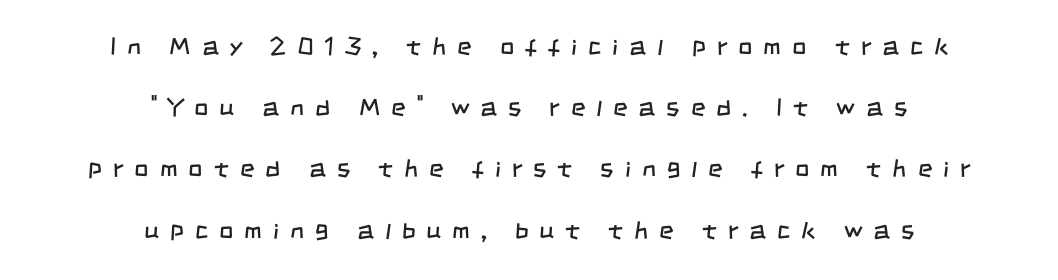
{"bold": "no", "underline": "no", "align": "center", "line_spacing": "loose", "line_spacing_ratio": 2.45, "letter_spacing": "wide", "letter_spacing_em": 0.44, "glyph_px": 25}
